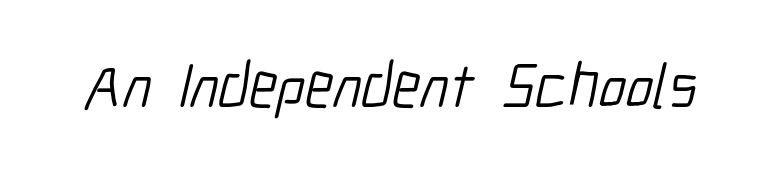
The image shows 64 px light, condensed sans-serif type; set normal letter spacing, not underlined; low stroke contrast and a medium x-height.
